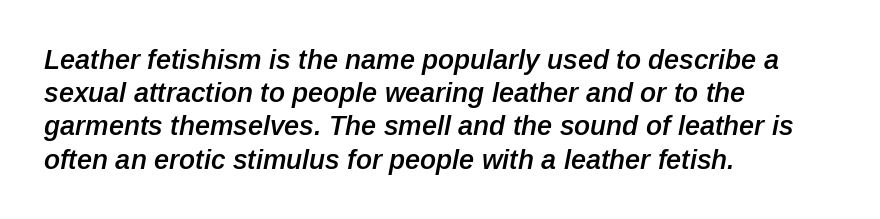
The image shows 27 px text type, italic (leaning right); set left-aligned, line spacing 1.23x, normal letter spacing, not underlined.
